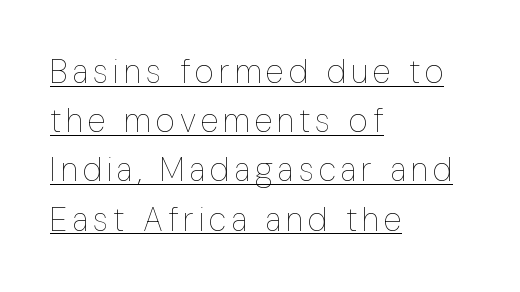
{"italic": "no", "bold": "no", "weight": "thin", "width": "condensed", "stroke_contrast": "low", "x_height": "medium", "monospaced": "no", "underline": "yes", "align": "left", "line_spacing": "normal", "line_spacing_ratio": 1.49, "glyph_px": 33}
